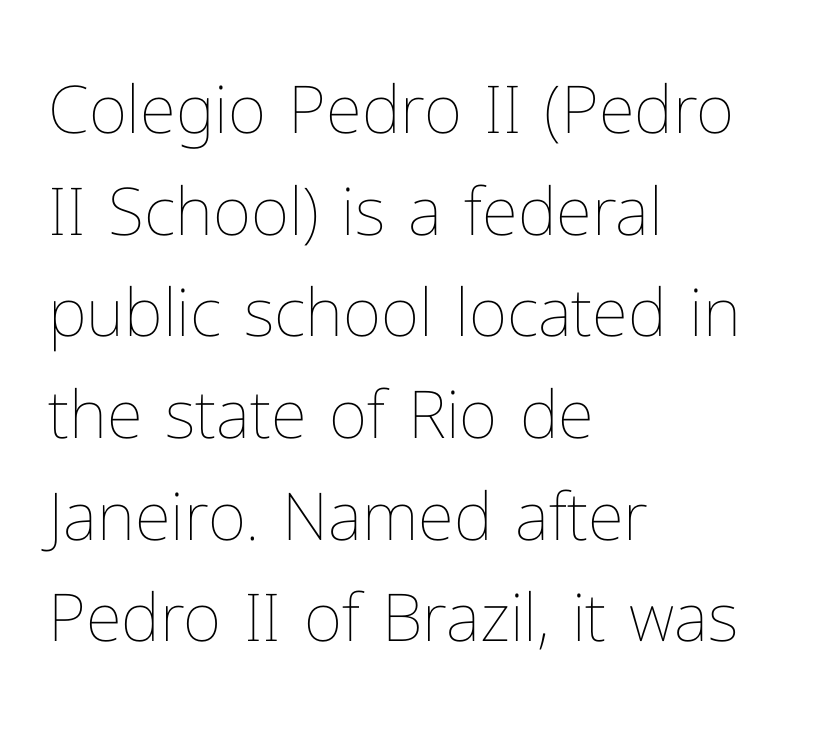
The image shows 66 px thin type, upright; set left-aligned, normal line spacing (1.54x), normal letter spacing, not underlined; low stroke contrast and a medium x-height.
